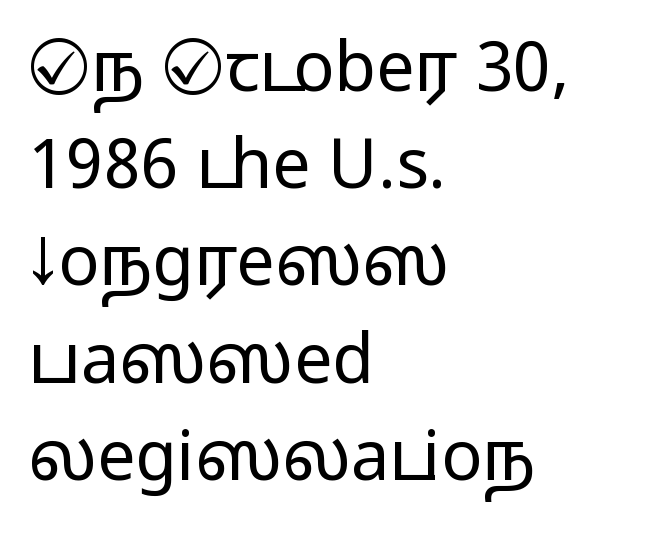
The image shows 68 px wide sans-serif type, upright; set left-aligned, normal line spacing (1.43x), normal letter spacing, not underlined; medium stroke contrast.
